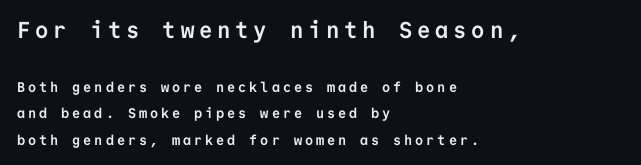
{"italic": "no", "bold": "yes", "underline": "no", "align": "left", "line_spacing_ratio": 1.89, "letter_spacing": "wide", "letter_spacing_em": 0.21, "larger_block": "first", "size_ratio": 1.64, "glyph_px": 23}
